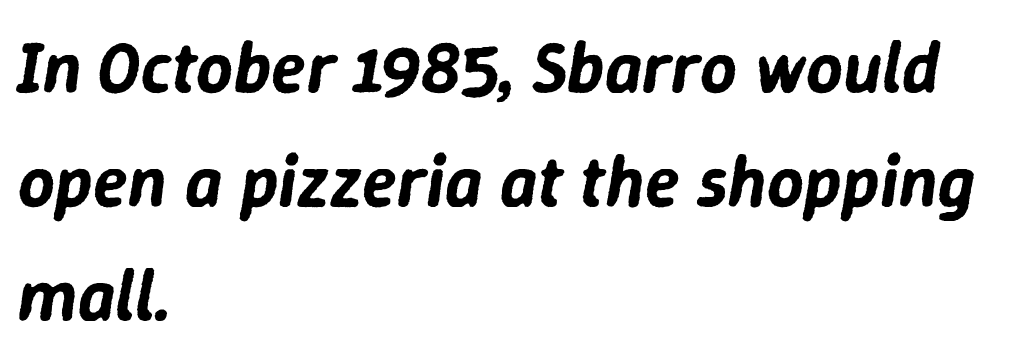
Is the letter spacing exaggerated? No — it looks like the ordinary default. This sample uses an oblique cut, with every glyph tilted off the vertical. The lines in this sample share a left origin and differ only in where they stop. Honestly, there is no underline to notice here at all. Here the designer chose a conventional face with non-uniform glyph widths. Whoever set this chose a conventional vertical rhythm.
